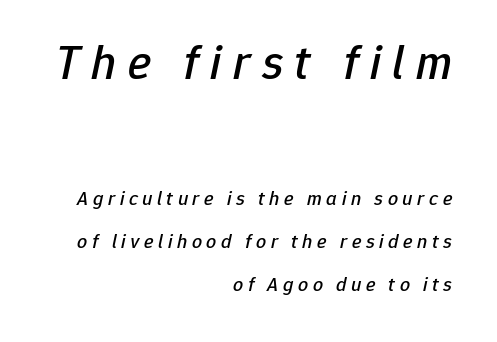
A bare baseline throughout the passage. The lines in this sample share a right terminus and differ only in where they begin. Loose tracking; the words dissolve into strings of separated letters. When letters slant like this, we call the style italic. Regarding leading, the lines here are spaced well apart. The more generous point size was reserved for the upper chunk.
